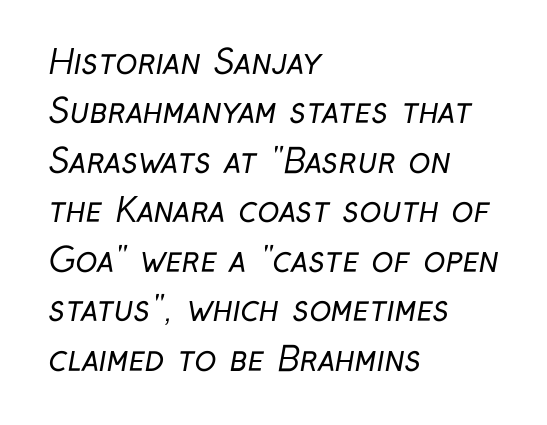
Q: Is the text bold? A: No.
Q: Is the typeface a serif or a sans-serif typeface? A: Sans-serif.
Q: Is the text underlined? A: No.
Q: How is the paragraph aligned? A: Left-aligned.
Q: Is the spacing between letters normal or unusually wide? A: Normal.
Q: Is the spacing between lines tight, normal or loose? A: Normal.
Q: Width (condensed, normal, or wide)? A: Condensed.
Q: Stroke contrast? A: Low.
Q: x-height? A: Medium.
Q: Monospaced? A: No.
